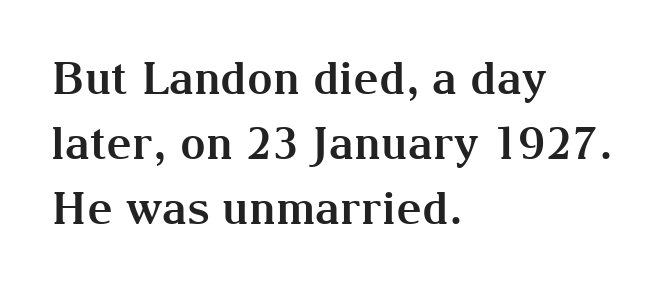
The image shows 45 px bold serif type, upright; set left-aligned, normal line spacing (1.44x), normal letter spacing, not underlined; medium stroke contrast and a medium x-height.
